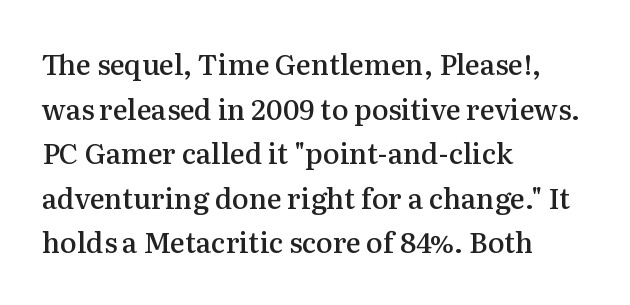
The image shows 28 px semibold serif type, upright; set left-aligned, normal line spacing (1.59x), normal letter spacing, not underlined; medium stroke contrast and a medium x-height.
